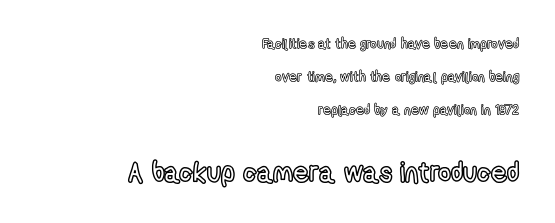
{"italic": "no", "width": "condensed", "x_height": "medium", "monospaced": "no", "underline": "no", "align": "right", "line_spacing": "loose", "line_spacing_ratio": 2.36, "letter_spacing": "normal", "letter_spacing_em": 0.0, "larger_block": "second", "size_ratio": 2.0, "glyph_px": 28}
